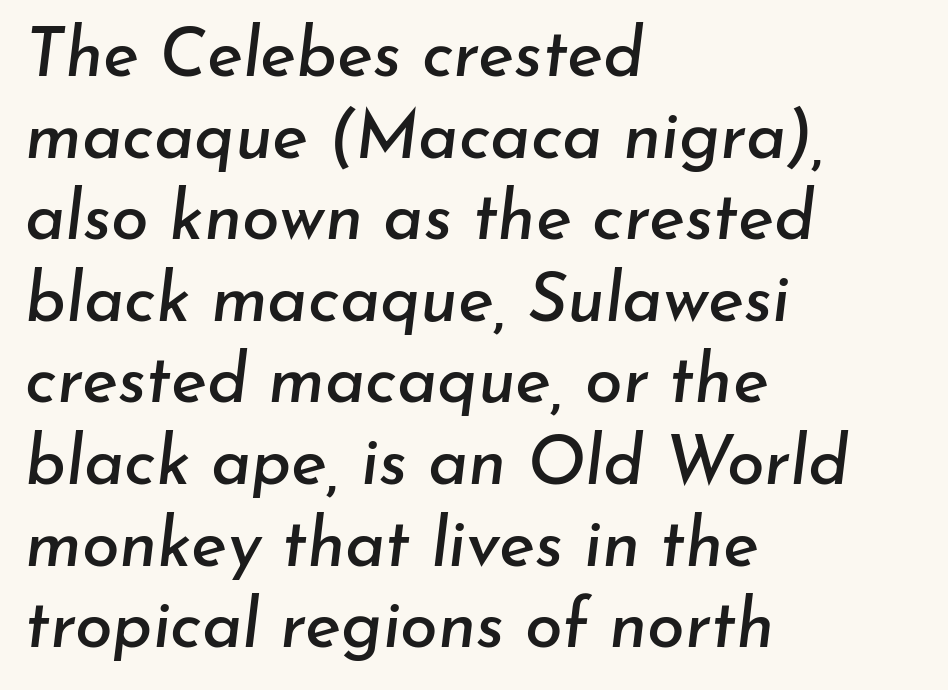
The rendering uses natural spacing where letterforms have individual widths. No extra tracking has been applied to these lines. Does the lettering tilt? It does — this is italic. Words float on clear page, feet unadorned. Where is the straight margin? On the left.
